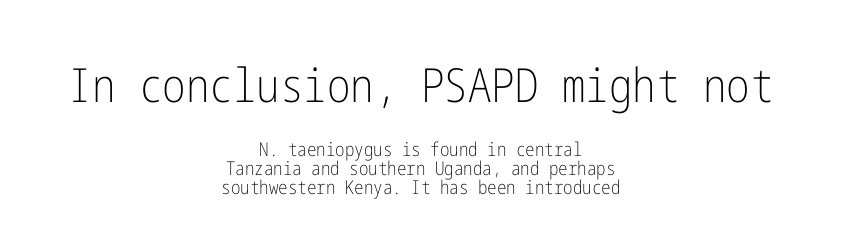
Q: Is the text bold? A: No.
Q: Is the text italic (slanted)? A: No, it is upright.
Q: Is the typeface a serif or a sans-serif typeface? A: Sans-serif.
Q: Is the text underlined? A: No.
Q: How is the paragraph aligned? A: Centered.
Q: Is the spacing between letters normal or unusually wide? A: Normal.
Q: Is the spacing between lines tight, normal or loose? A: Tight.
Q: Which block of text is set in a larger size, the first (top) or the second (bottom)? A: The first (top) one.
Q: Width (condensed, normal, or wide)? A: Condensed.
Q: Stroke contrast? A: Low.
Q: x-height? A: Medium.
